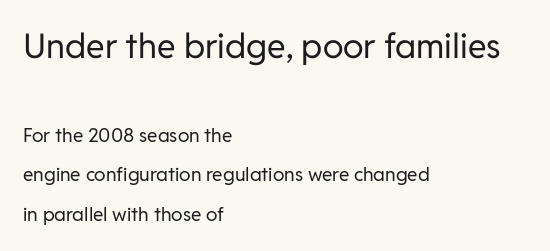
Looks like regular typesetting: each glyph gets only the width it needs. The line-height multiplier appears high, well above default. The space directly below the letters is spotless. Upright lettering throughout.
